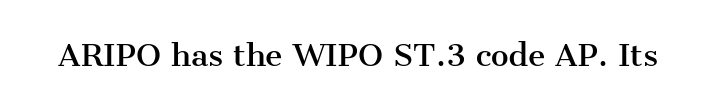
{"serif": "yes", "italic": "no", "width": "normal", "stroke_contrast": "medium", "x_height": "medium", "monospaced": "no", "underline": "no", "letter_spacing": "normal", "letter_spacing_em": 0.0, "glyph_px": 30}
